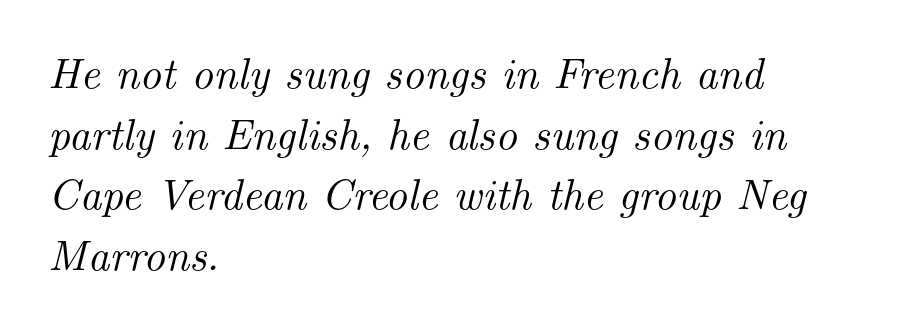
Line starts are locked; line ends wander. The type is set solid horizontally, with unmodified tracking. Serif or sans? Serif — the stroke terminals have little feet. Any mark beneath the type? The region is blank. One glance says typical: line gaps are just what's usual. The passage shown is typed in a proportional face where columns would drift.
